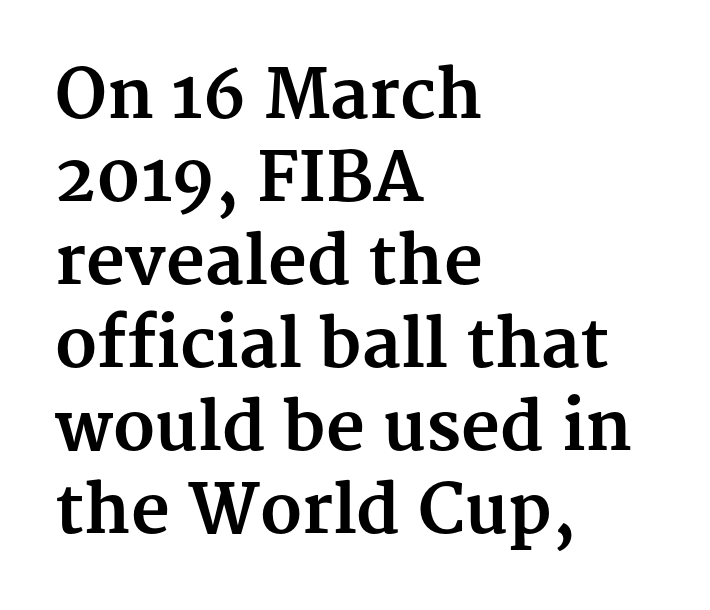
Think of a printed novel: that variable character pitch is what you see here. These lines are set flush left with a ragged right edge. You can tell it's not italic because the verticals are truly vertical. The text was rendered using a seriffed face with decorative stroke endings. Decoration check: the copy has no underline.
